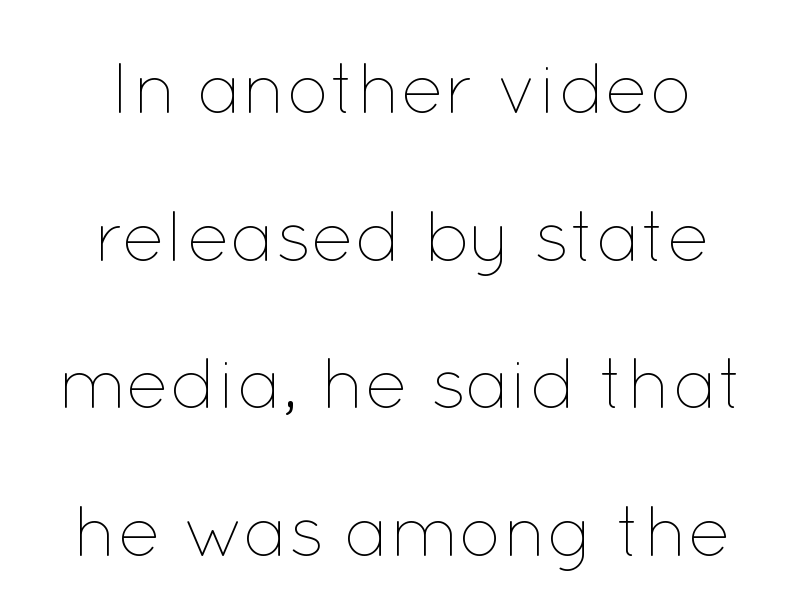
{"italic": "no", "bold": "no", "weight": "thin", "width": "normal", "stroke_contrast": "low", "x_height": "medium", "monospaced": "no", "underline": "no", "line_spacing": "loose", "line_spacing_ratio": 2.05, "letter_spacing": "normal", "letter_spacing_em": 0.0, "glyph_px": 72}
